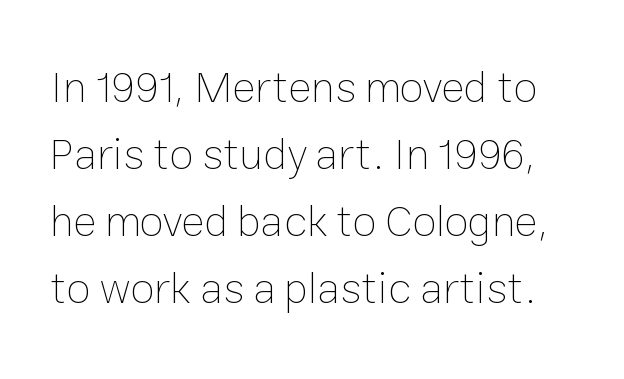
Q: Is the text bold? A: No.
Q: Is the text italic (slanted)? A: No, it is upright.
Q: Is the text underlined? A: No.
Q: Is the spacing between letters normal or unusually wide? A: Normal.
Q: Is the spacing between lines tight, normal or loose? A: Normal.
Q: Width (condensed, normal, or wide)? A: Normal.
Q: Stroke contrast? A: Low.
Q: x-height? A: Medium.
Q: Monospaced? A: No.
